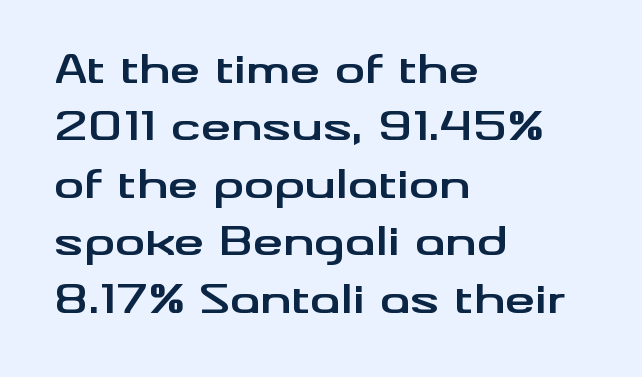
{"serif": "no", "italic": "no", "bold": "yes", "weight": "bold", "width": "wide", "stroke_contrast": "medium", "x_height": "small", "monospaced": "no", "underline": "no", "align": "left", "line_spacing": "normal", "line_spacing_ratio": 1.51, "letter_spacing": "normal", "letter_spacing_em": 0.0, "glyph_px": 38}
